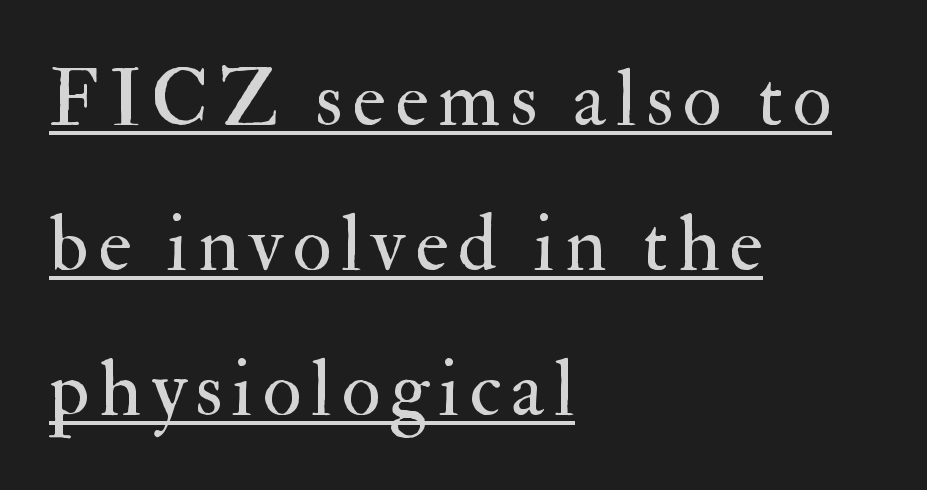
Q: Is the text bold? A: No.
Q: Is the text italic (slanted)? A: No, it is upright.
Q: Is the typeface a serif or a sans-serif typeface? A: Serif.
Q: Is the text underlined? A: Yes.
Q: How is the paragraph aligned? A: Left-aligned.
Q: Width (condensed, normal, or wide)? A: Normal.
Q: Stroke contrast? A: Medium.
Q: x-height? A: Small.
Q: Monospaced? A: No.
